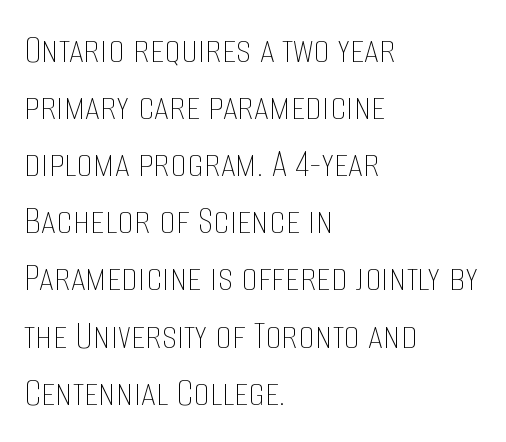
Q: Is the text bold? A: No.
Q: Is the text italic (slanted)? A: No, it is upright.
Q: Is the text underlined? A: No.
Q: How is the paragraph aligned? A: Left-aligned.
Q: Is the spacing between letters normal or unusually wide? A: Normal.
Q: Is the spacing between lines tight, normal or loose? A: Normal.
Q: Width (condensed, normal, or wide)? A: Condensed.
Q: Stroke contrast? A: Low.
Q: x-height? A: Large.
Q: Monospaced? A: No.
